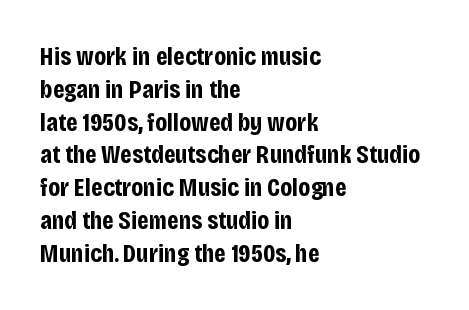
The image shows 26 px bold type, upright; set left-aligned, normal line spacing (1.26x), normal letter spacing, not underlined.
